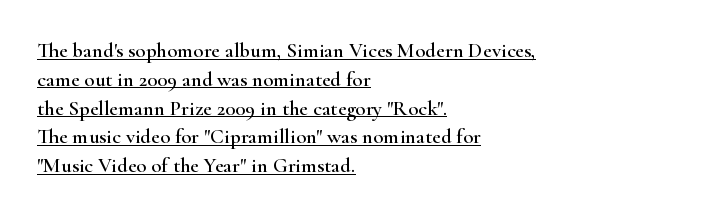
Line beginnings align vertically; line endings do not. Leading: standard. The horizontal fit of the characters is conventional and even. Ordinary non-slanted type is in use. Caption: lettering with a line underneath.
